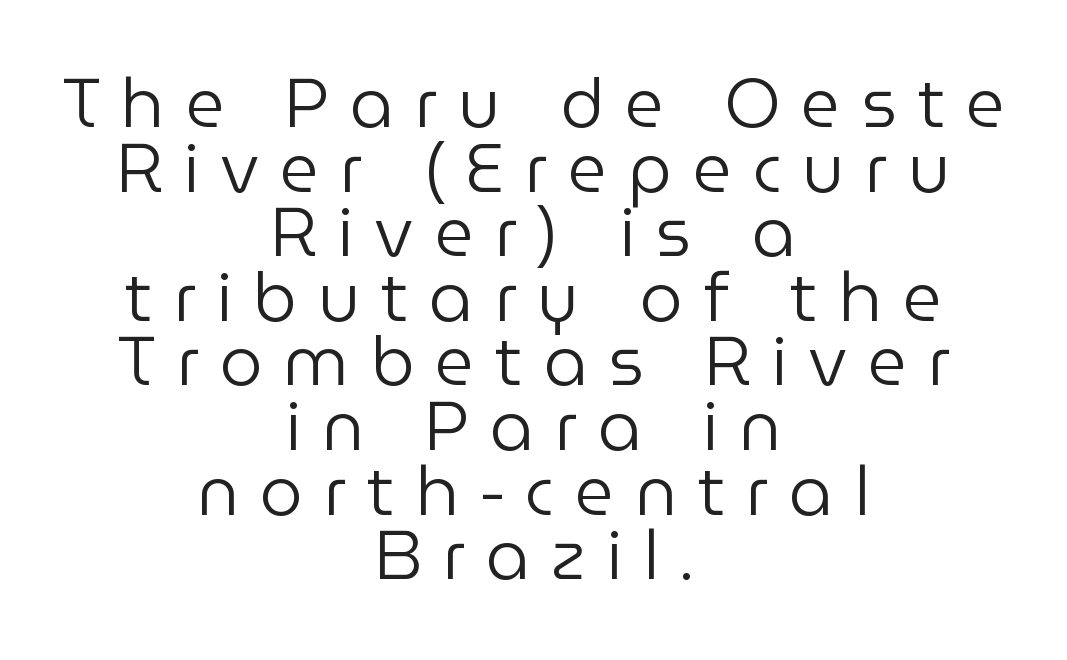
Q: Is the text bold? A: No.
Q: Is the text italic (slanted)? A: No, it is upright.
Q: Is the typeface a serif or a sans-serif typeface? A: Sans-serif.
Q: Is the text underlined? A: No.
Q: How is the paragraph aligned? A: Centered.
Q: Is the spacing between letters normal or unusually wide? A: Unusually wide.
Q: Is the spacing between lines tight, normal or loose? A: Tight.
Q: Width (condensed, normal, or wide)? A: Normal.
Q: Stroke contrast? A: Low.
Q: x-height? A: Medium.
Q: Monospaced? A: No.
